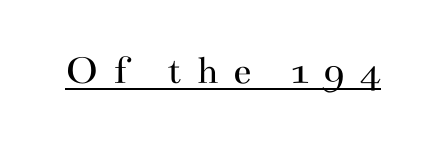
Q: Is the text bold? A: No.
Q: Is the text italic (slanted)? A: No, it is upright.
Q: Is the typeface a serif or a sans-serif typeface? A: Serif.
Q: Is the text underlined? A: Yes.
Q: Is the spacing between letters normal or unusually wide? A: Unusually wide.
Q: Width (condensed, normal, or wide)? A: Wide.
Q: Stroke contrast? A: Medium.
Q: x-height? A: Small.
Q: Monospaced? A: No.
